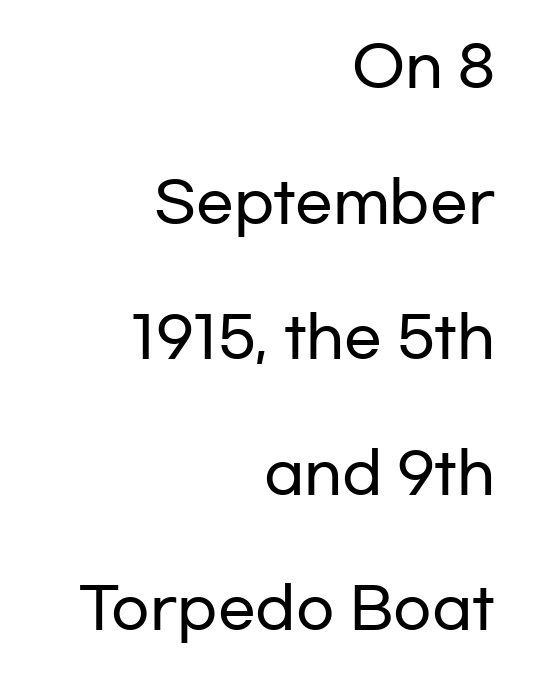
Q: Is the text italic (slanted)? A: No, it is upright.
Q: Is the typeface a serif or a sans-serif typeface? A: Sans-serif.
Q: Is the text underlined? A: No.
Q: How is the paragraph aligned? A: Right-aligned.
Q: Is the spacing between letters normal or unusually wide? A: Normal.
Q: Is the spacing between lines tight, normal or loose? A: Loose.
Q: Width (condensed, normal, or wide)? A: Wide.
Q: Stroke contrast? A: Low.
Q: x-height? A: Medium.
Q: Monospaced? A: No.
